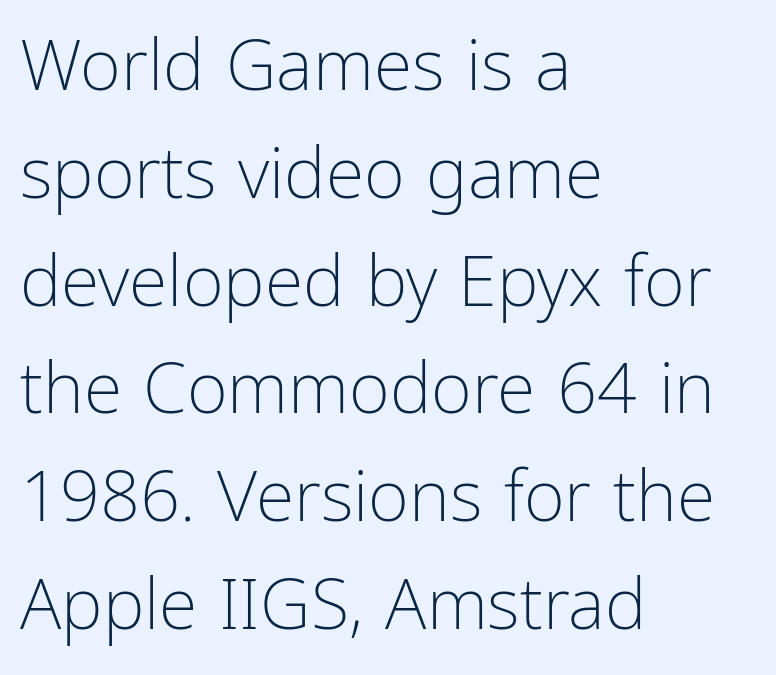
The image shows 70 px light, condensed sans-serif type, upright; set left-aligned, normal line spacing (1.54x), normal letter spacing, not underlined; low stroke contrast and a medium x-height.
